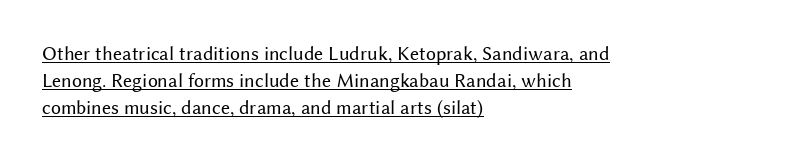
The image shows 20 px text type, upright; set left-aligned, normal line spacing (1.35x), normal letter spacing, underlined.
